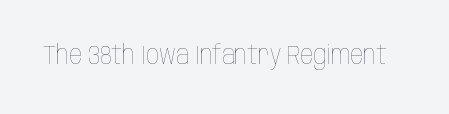
{"italic": "no", "bold": "no", "underline": "no", "letter_spacing": "normal", "letter_spacing_em": 0.0, "glyph_px": 26}
